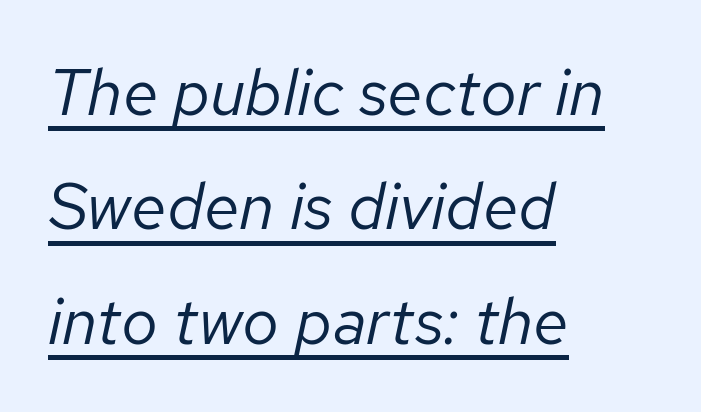
The image shows 65 px regular-weight type, italic (leaning right); set left-aligned, line spacing 1.76x, normal letter spacing, underlined; low stroke contrast and a medium x-height.
